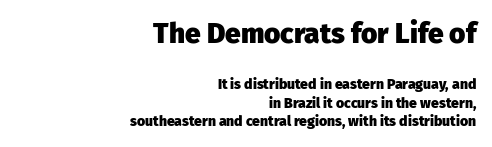
{"serif": "no", "italic": "no", "bold": "yes", "weight": "heavy", "width": "normal", "stroke_contrast": "low", "x_height": "medium", "monospaced": "no", "underline": "no", "align": "right", "line_spacing": "normal", "line_spacing_ratio": 1.32, "letter_spacing": "normal", "letter_spacing_em": 0.0, "larger_block": "first", "size_ratio": 2.0, "glyph_px": 28}
